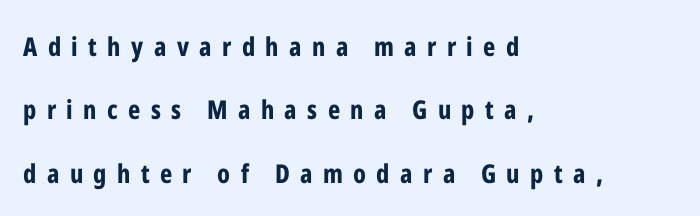
{"italic": "no", "bold": "yes", "underline": "no", "align": "left", "line_spacing": "loose", "line_spacing_ratio": 2.44, "letter_spacing": "wide", "letter_spacing_em": 0.4, "glyph_px": 26}
